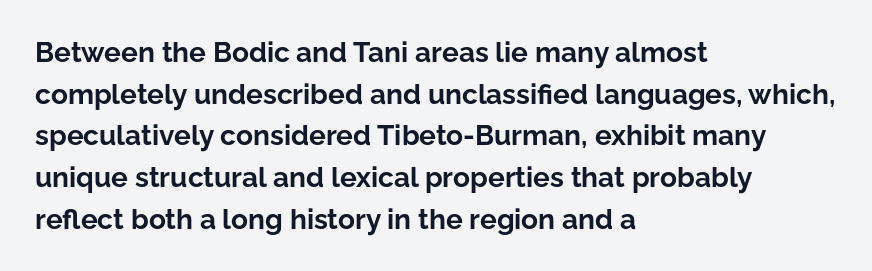
{"serif": "no", "italic": "no", "bold": "yes", "weight": "bold", "width": "normal", "stroke_contrast": "low", "x_height": "medium", "monospaced": "no", "underline": "no", "align": "left", "line_spacing": "normal", "line_spacing_ratio": 1.49, "letter_spacing": "normal", "letter_spacing_em": 0.0, "glyph_px": 28}
